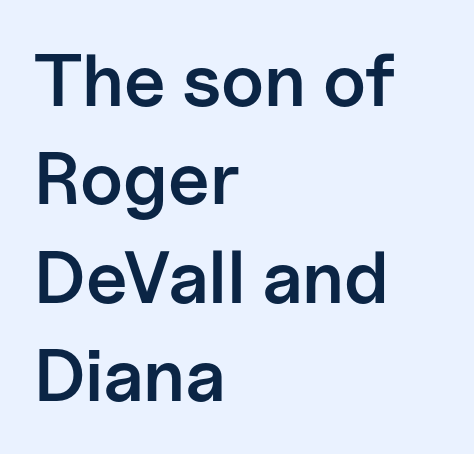
The image shows 74 px semibold sans-serif type, upright; set left-aligned, normal line spacing (1.33x), normal letter spacing, not underlined; low stroke contrast and a medium x-height.
